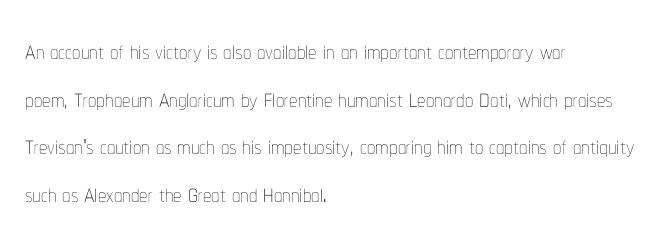
The image shows 33 px thin, condensed type, upright; set left-aligned, normal line spacing (1.44x), normal letter spacing, not underlined; low stroke contrast and a medium x-height.
